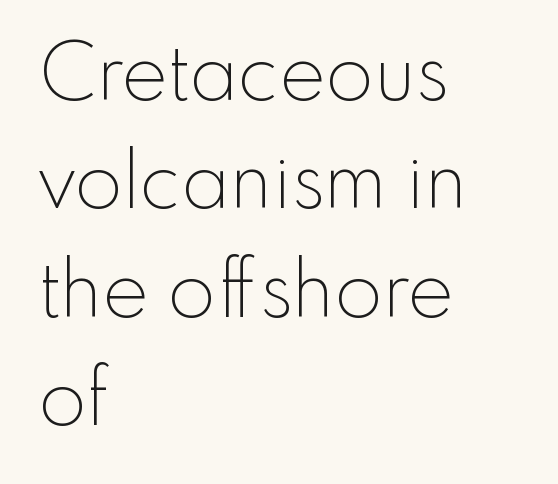
Descenders hang freely into open space. Each line starts at the same left margin while the right side varies. Examine the stroke ends and you'll find no serifs. Successive baselines arrive at the customary interval. Varying glyph widths throughout — classic text-font behaviour.
